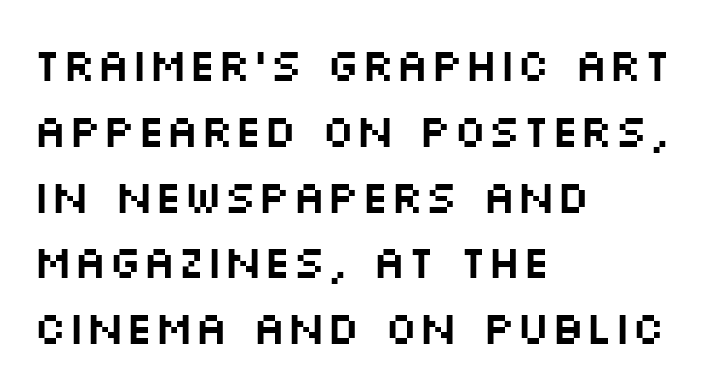
The image shows 46 px wide sans-serif type, upright; set left-aligned, normal line spacing (1.43x), normal letter spacing, not underlined; medium stroke contrast and a large x-height.
